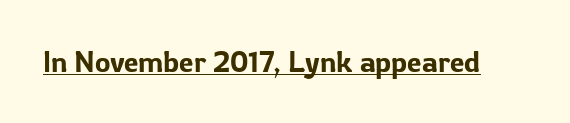
{"serif": "no", "italic": "no", "width": "normal", "stroke_contrast": "low", "x_height": "medium", "monospaced": "no", "underline": "yes", "letter_spacing": "normal", "letter_spacing_em": 0.0, "glyph_px": 29}
